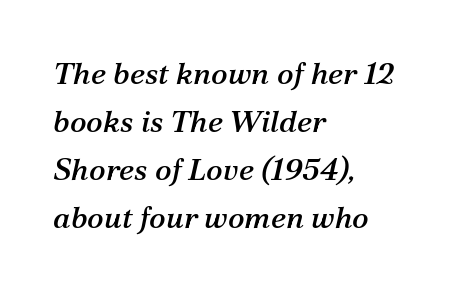
The image shows 31 px serif type, italic (leaning right); set left-aligned, normal line spacing (1.55x), normal letter spacing, not underlined; medium stroke contrast and a medium x-height.
